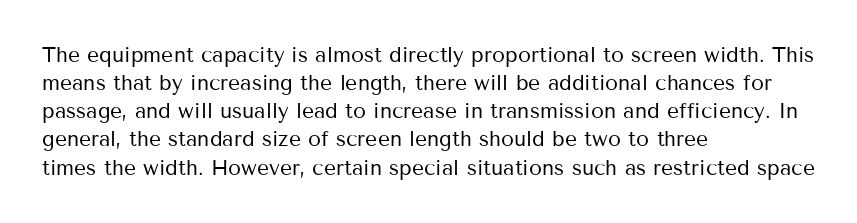
The image shows 21 px text type, upright; set left-aligned, normal line spacing (1.34x), normal letter spacing, not underlined.
